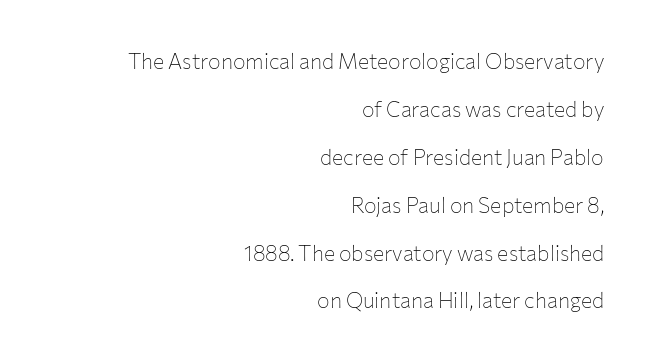
Rule under the text: the space is simply empty. Compared with typical paragraphs, the rows here are farther apart. One-word summary of the alignment: right. The typography opts for an upright posture over an oblique one.
